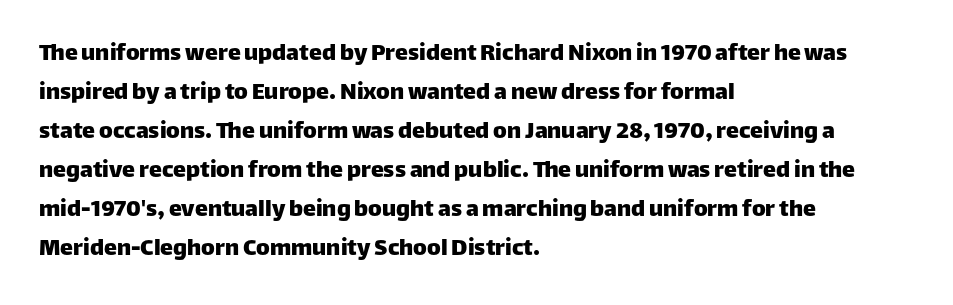
Q: Is the text italic (slanted)? A: No, it is upright.
Q: Is the text underlined? A: No.
Q: How is the paragraph aligned? A: Left-aligned.
Q: Is the spacing between letters normal or unusually wide? A: Normal.
Q: Is the spacing between lines tight, normal or loose? A: Normal.
